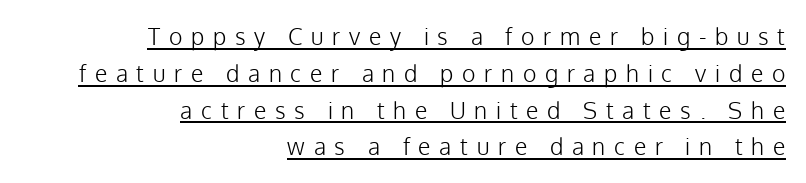
The image shows 23 px text type, upright; set right-aligned, normal line spacing (1.6x), unusually wide letter spacing (+0.38 em), underlined.
